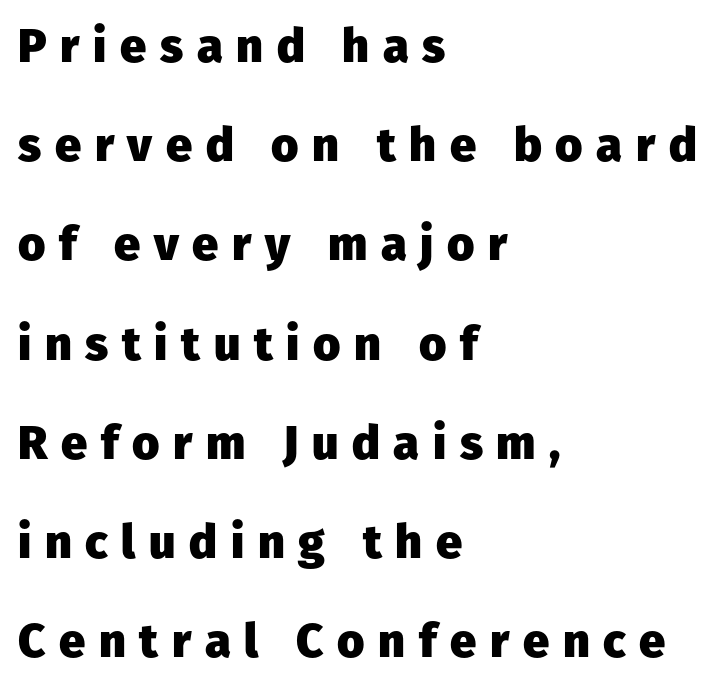
The rendering uses natural spacing where letterforms have individual widths. The specimen reads as upright at a glance. Letter spacing: wide. Font category for this specimen: sans-serif. Vertical spacing — loose. Pretty heavy lettering here — definitely bold.
